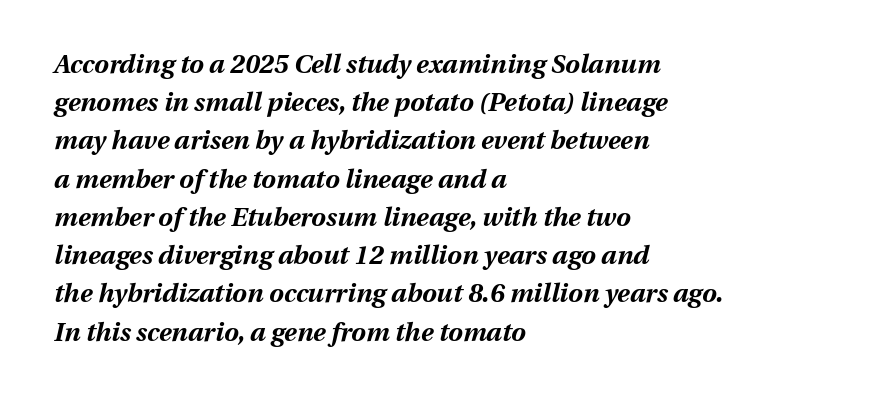
Q: Is the text bold? A: Yes.
Q: Is the text italic (slanted)? A: Yes, it leans right by about 13 degrees.
Q: Is the text underlined? A: No.
Q: How is the paragraph aligned? A: Left-aligned.
Q: Is the spacing between letters normal or unusually wide? A: Normal.
Q: Is the spacing between lines tight, normal or loose? A: Normal.
